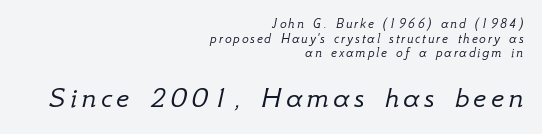
The image shows 31 px light type, italic (leaning right); set right-aligned, tight line spacing (1.04x), not underlined; the second (bottom) block is 2.21x larger; low stroke contrast and a small x-height.
